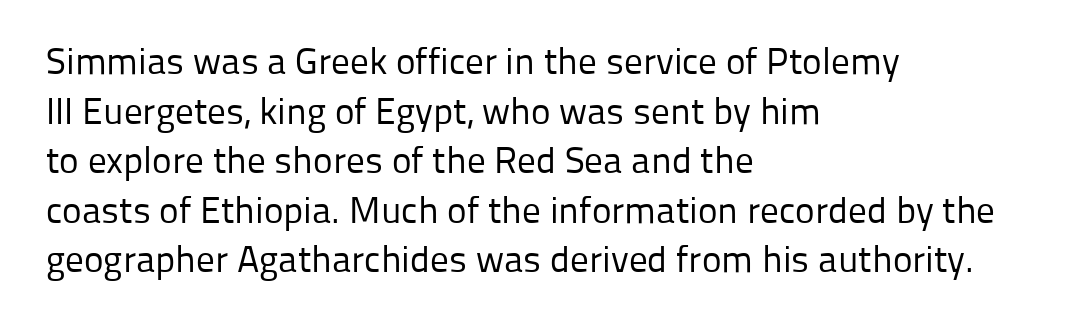
Here the glyphs are tracked normally, forming tight word shapes. Counters stay open thanks to moderate or lighter strokes. Visually the block forms a straight wall on the left and a jagged coastline on the right. Rows of type keep a routine distance in the vertical direction. Type without underlining. Here the designer chose a conventional face with non-uniform glyph widths.
